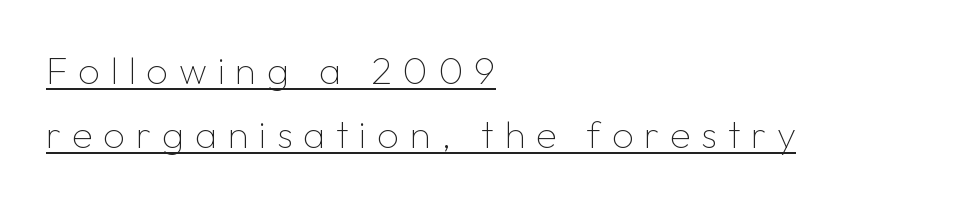
On a weight scale, this lands at 450 or below. The typesetter chose a ragged-right arrangement here. Examine the stroke ends and you'll find no serifs. Beneath each row of characters lies a ruled line. Students, observe: this is what conventionally led text looks like. Designer's note — italics off, roman on.
